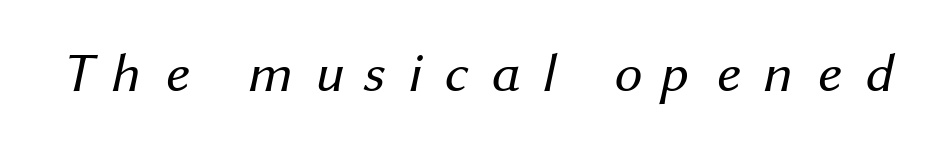
The area under the type is left untouched. A sans-serif font was chosen for this passage. Looks like regular typesetting: each glyph gets only the width it needs. Nothing heavy about these letters — not bold at all. The rendering inserts visible extra space after every character.
